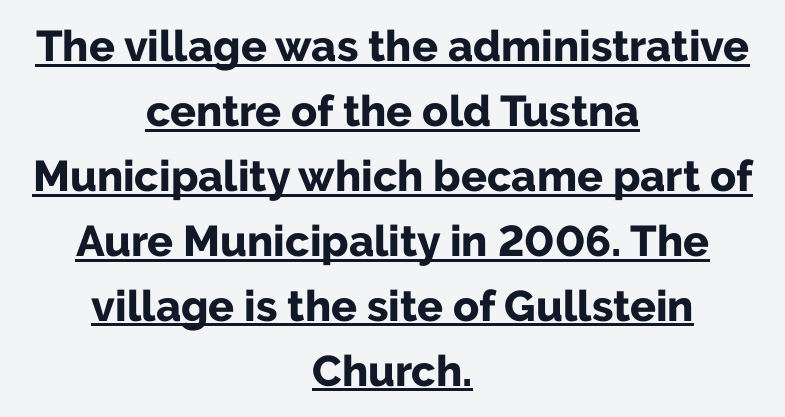
On the weight axis this lands at bold, roughly 700. Rendered with straight, roman letterforms. The leading is moderate, giving the passage an even texture. Observe the ordinary spacing: letters are neighbours, not strangers.
